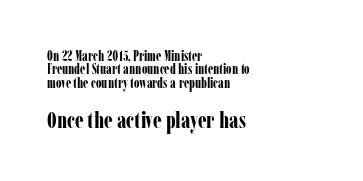
The image shows 23 px bold type, upright; set left-aligned, tight line spacing (0.96x), normal letter spacing, not underlined; the second (bottom) block is 1.64x larger.
